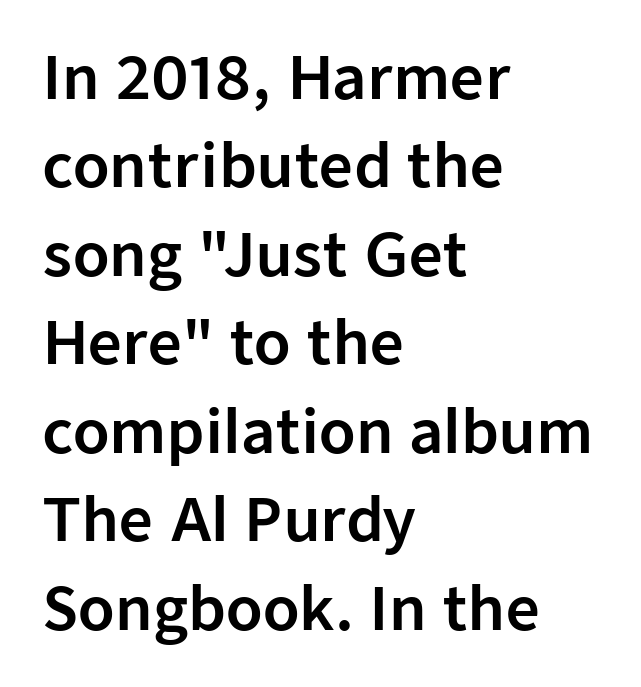
Q: Is the text italic (slanted)? A: No, it is upright.
Q: Is the typeface a serif or a sans-serif typeface? A: Sans-serif.
Q: Is the text underlined? A: No.
Q: How is the paragraph aligned? A: Left-aligned.
Q: Is the spacing between letters normal or unusually wide? A: Normal.
Q: Is the spacing between lines tight, normal or loose? A: Normal.
Q: Width (condensed, normal, or wide)? A: Normal.
Q: Stroke contrast? A: Low.
Q: x-height? A: Medium.
Q: Monospaced? A: No.
